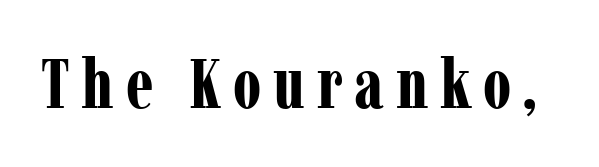
{"serif": "yes", "italic": "no", "bold": "yes", "weight": "bold", "width": "condensed", "stroke_contrast": "low", "x_height": "medium", "monospaced": "no", "underline": "no", "glyph_px": 70}
